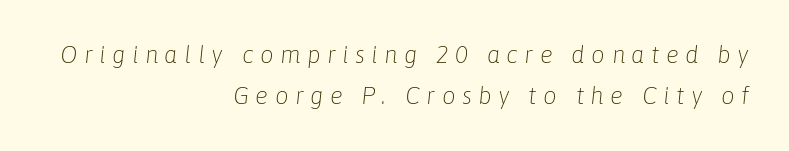
Anything drawn beneath the words? Only blank space. Which margin do the lines hug? The right one — the left edge is uneven. The type is letterspaced generously, with wide tracking. This reads as an unemphasized weight, regular at the heaviest.
